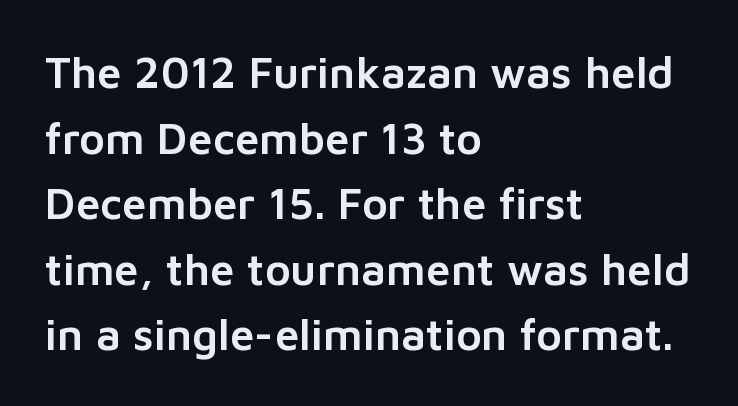
Unmarked baselines from the first word to the last. A typesetter would call this zero additional tracking. Ascenders rise straight up at ninety degrees. Character widths vary here, with narrow letters taking less room than wide ones. A typesetter would call this leading conventional body-copy spacing.
